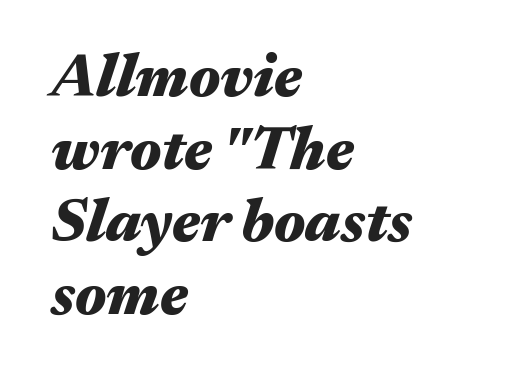
Q: Is the text bold? A: Yes.
Q: Is the text italic (slanted)? A: Yes, it leans right by about 17 degrees.
Q: Is the text underlined? A: No.
Q: How is the paragraph aligned? A: Left-aligned.
Q: Is the spacing between letters normal or unusually wide? A: Normal.
Q: Width (condensed, normal, or wide)? A: Wide.
Q: Stroke contrast? A: Medium.
Q: x-height? A: Medium.
Q: Monospaced? A: No.
